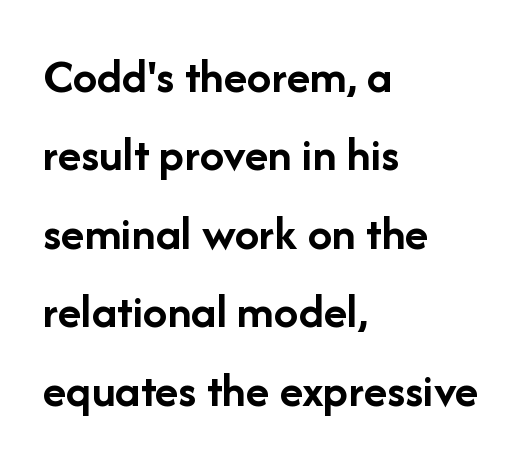
The image shows 49 px semibold sans-serif type, upright; set left-aligned, normal line spacing (1.6x), normal letter spacing, not underlined; low stroke contrast and a medium x-height.
